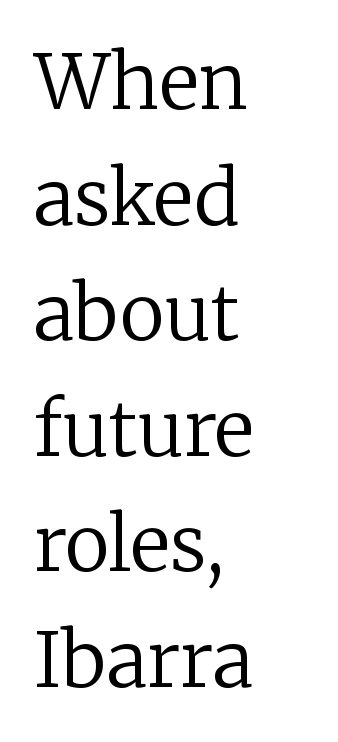
Default kerning and tracking; the words read as compact shapes. Character widths vary here, with narrow letters taking less room than wide ones. The characters are drawn with everyday or finer stroke widths. Plain, unruled lines of type. Is this a sans? No — the strokes have serifs. Caption: multi-line text, flush left, ragged right.
